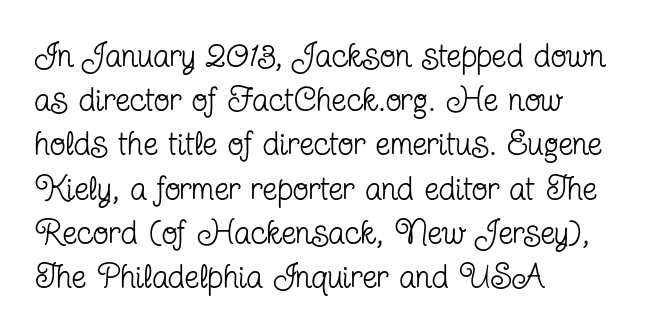
Think standard paragraph weight, or any step lighter than that. The passage is arranged the way most books set body copy — flush left. It's the straight-up-and-down kind of type. The space between consecutive lines is moderate.
